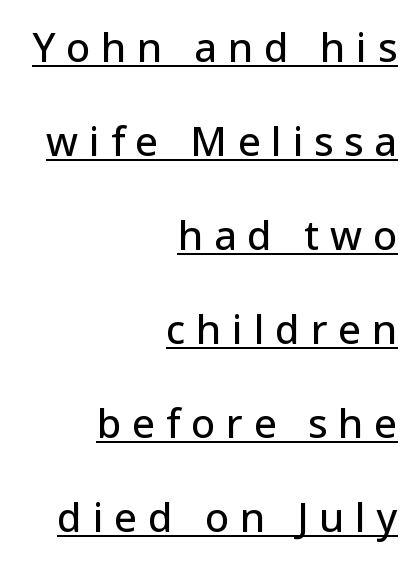
{"serif": "no", "italic": "no", "width": "normal", "stroke_contrast": "low", "x_height": "medium", "monospaced": "no", "underline": "yes", "align": "right", "line_spacing": "loose", "line_spacing_ratio": 2.35, "letter_spacing": "wide", "letter_spacing_em": 0.27, "glyph_px": 40}
